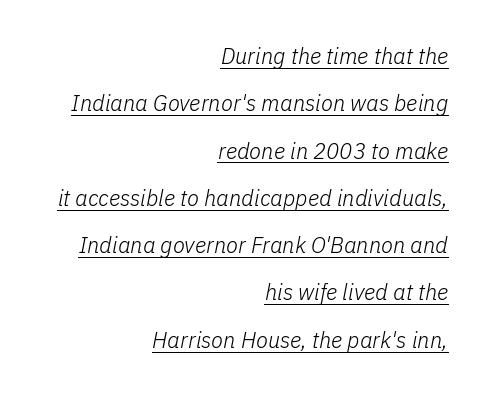
Q: Is the text bold? A: No.
Q: Is the text italic (slanted)? A: Yes, it leans right by about 11 degrees.
Q: Is the text underlined? A: Yes.
Q: How is the paragraph aligned? A: Right-aligned.
Q: Is the spacing between letters normal or unusually wide? A: Normal.
Q: Is the spacing between lines tight, normal or loose? A: Loose.
